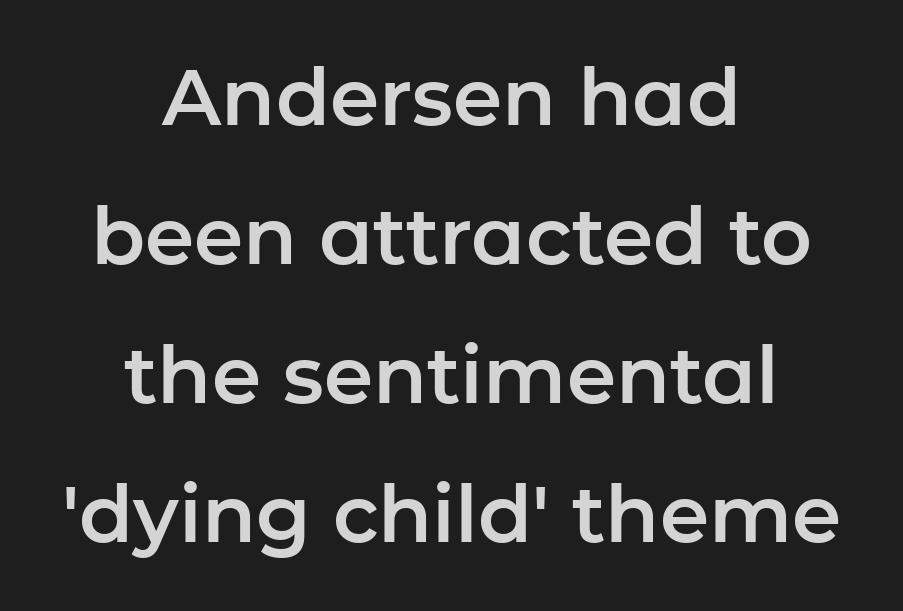
Letter spacing: default. Note the varied advance widths — an 'i' is clearly narrower than an 'm'. This is the regular roman posture of the typeface. Leftover space on each line is divided equally before and after the words. The face used here is a sans, in the tradition of grotesques and geometrics. Has an underline been added? It has not.
